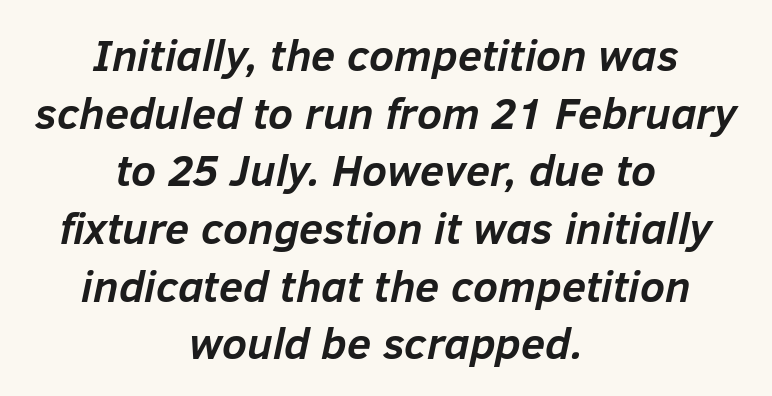
Q: Is the text bold? A: Yes.
Q: Is the text italic (slanted)? A: Yes, it leans right by about 12 degrees.
Q: Is the text underlined? A: No.
Q: How is the paragraph aligned? A: Centered.
Q: Is the spacing between letters normal or unusually wide? A: Normal.
Q: Is the spacing between lines tight, normal or loose? A: Normal.
Q: Width (condensed, normal, or wide)? A: Normal.
Q: Stroke contrast? A: Low.
Q: x-height? A: Medium.
Q: Monospaced? A: No.
